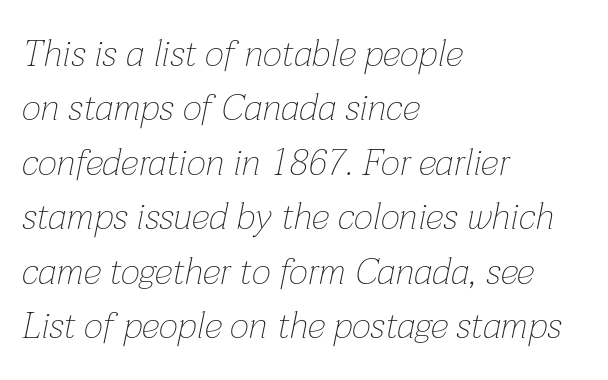
Q: Is the text bold? A: No.
Q: Is the text italic (slanted)? A: Yes, it leans right by about 12 degrees.
Q: Is the text underlined? A: No.
Q: How is the paragraph aligned? A: Left-aligned.
Q: Is the spacing between letters normal or unusually wide? A: Normal.
Q: Is the spacing between lines tight, normal or loose? A: Normal.
Q: Width (condensed, normal, or wide)? A: Normal.
Q: Stroke contrast? A: Low.
Q: x-height? A: Medium.
Q: Monospaced? A: No.
